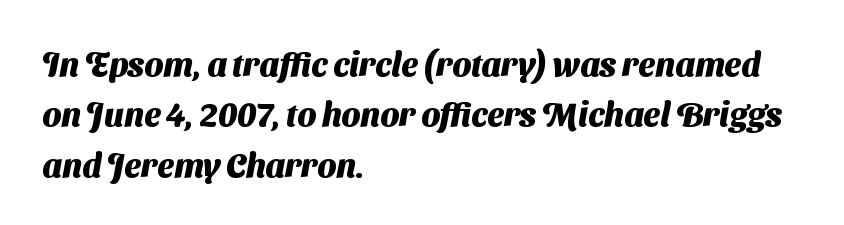
Q: Is the text bold? A: Yes.
Q: Is the typeface a serif or a sans-serif typeface? A: Sans-serif.
Q: Is the text underlined? A: No.
Q: How is the paragraph aligned? A: Left-aligned.
Q: Is the spacing between letters normal or unusually wide? A: Normal.
Q: Is the spacing between lines tight, normal or loose? A: Normal.
Q: Width (condensed, normal, or wide)? A: Normal.
Q: Stroke contrast? A: Medium.
Q: x-height? A: Medium.
Q: Monospaced? A: No.
